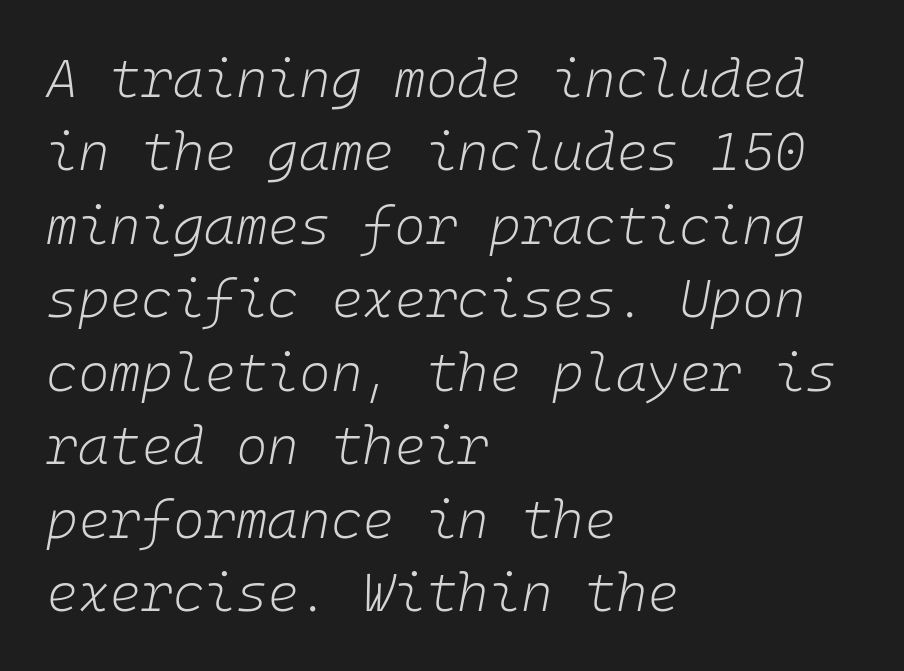
Q: Is the text bold? A: No.
Q: Is the text italic (slanted)? A: Yes, it leans right by about 10 degrees.
Q: Is the text underlined? A: No.
Q: How is the paragraph aligned? A: Left-aligned.
Q: Is the spacing between letters normal or unusually wide? A: Normal.
Q: Is the spacing between lines tight, normal or loose? A: Normal.
Q: Width (condensed, normal, or wide)? A: Normal.
Q: Stroke contrast? A: Low.
Q: x-height? A: Medium.
